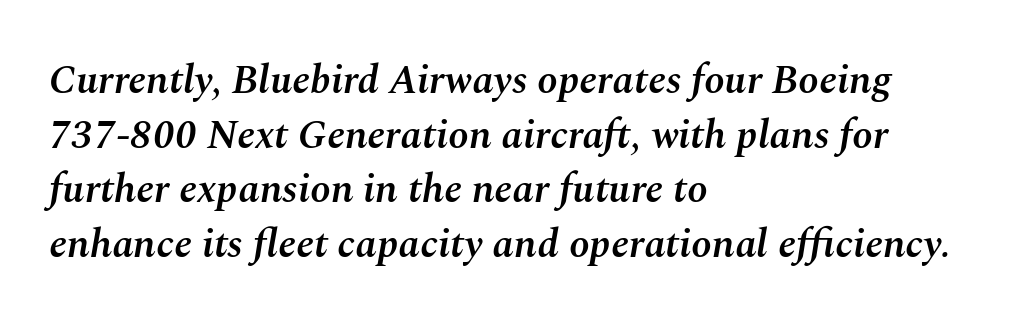
The letters advance in unequal steps, a hallmark of proportional type. You could call the tracking neutral — neither tight nor loose. The paragraph shown leans on its left margin. Leading matches the norm, producing a regular column. Glance below the letters and you will spot only blank space. Slightly chunky letters — semibold, I'd say, not full bold.
